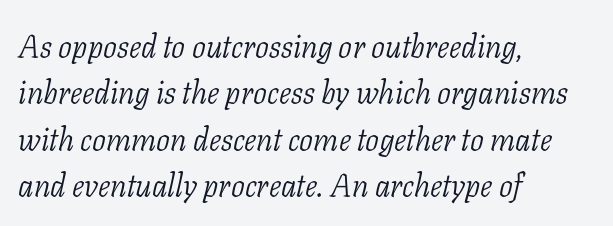
This rendering employs a face with finishing strokes, i.e., a serif. Descenders hang freely into open space. All the whitespace from short lines collects on the right. Vertically, the passage feels balanced, rows spaced as you'd expect. The gaps between neighbouring characters are ordinary and unremarkable.
